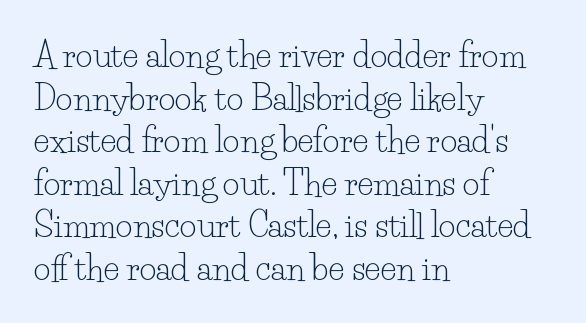
Q: Is the text bold? A: No.
Q: Is the text italic (slanted)? A: No, it is upright.
Q: Is the typeface a serif or a sans-serif typeface? A: Serif.
Q: Is the text underlined? A: No.
Q: How is the paragraph aligned? A: Left-aligned.
Q: Is the spacing between letters normal or unusually wide? A: Normal.
Q: Is the spacing between lines tight, normal or loose? A: Normal.
Q: Width (condensed, normal, or wide)? A: Normal.
Q: Stroke contrast? A: Low.
Q: x-height? A: Small.
Q: Monospaced? A: No.
